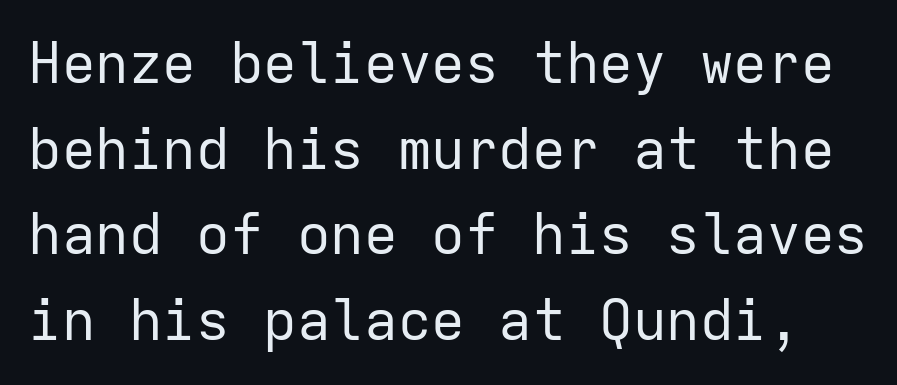
Q: Is the text bold? A: No.
Q: Is the text italic (slanted)? A: No, it is upright.
Q: Is the typeface a serif or a sans-serif typeface? A: Sans-serif.
Q: Is the text underlined? A: No.
Q: Is the spacing between letters normal or unusually wide? A: Normal.
Q: Is the spacing between lines tight, normal or loose? A: Normal.
Q: Width (condensed, normal, or wide)? A: Normal.
Q: Stroke contrast? A: Low.
Q: x-height? A: Medium.
Q: Monospaced? A: Yes.
